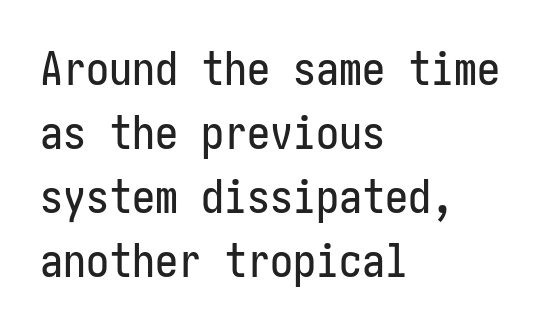
Q: Is the text italic (slanted)? A: No, it is upright.
Q: Is the typeface a serif or a sans-serif typeface? A: Sans-serif.
Q: Is the text underlined? A: No.
Q: How is the paragraph aligned? A: Left-aligned.
Q: Is the spacing between letters normal or unusually wide? A: Normal.
Q: Is the spacing between lines tight, normal or loose? A: Normal.
Q: Width (condensed, normal, or wide)? A: Condensed.
Q: Stroke contrast? A: Low.
Q: x-height? A: Medium.
